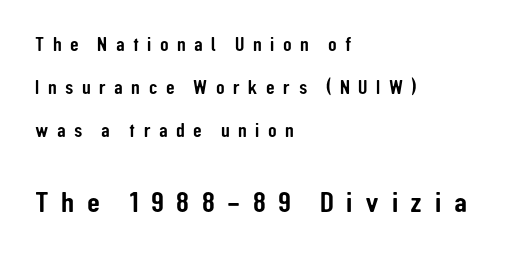
The characters display no serif detailing; their extremities are plain. Reading top to bottom, the characters get bigger at the block break. The rendering anchors every line to the left-hand side. Characters remain perfectly vertical along every line. The passage shown is not underscored anywhere.
